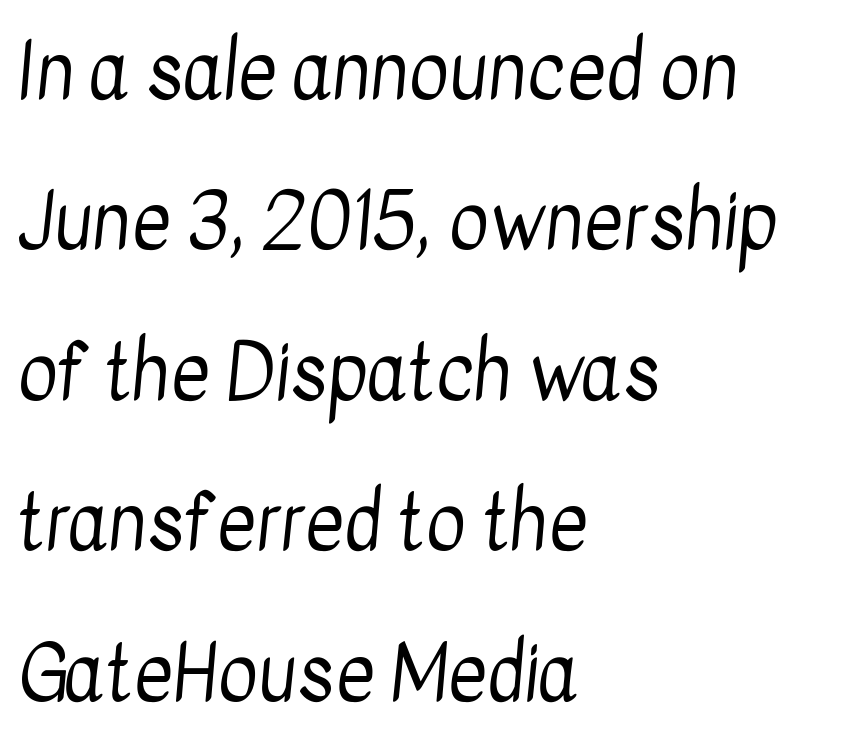
The image shows 76 px regular-weight, condensed sans-serif type; set left-aligned, loose line spacing (1.98x), normal letter spacing, not underlined; low stroke contrast and a medium x-height.
